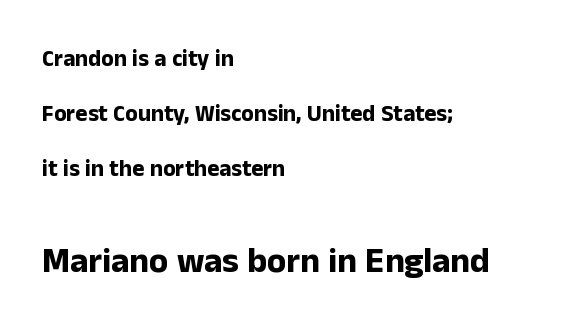
Block two is the big one; block one sits smaller above it. Is the letter spacing exaggerated? No — it looks like the ordinary default. The sample has been set heavy, in full bold. Horizontally, the lines are justified to the leading edge only. The axis of the letterforms is exactly vertical. Plain, unruled lines of type.
